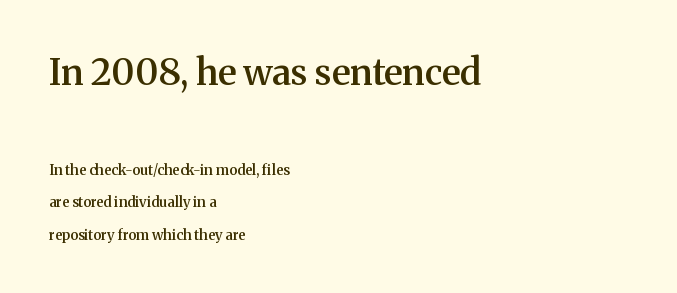
Q: Is the text bold? A: Semi-bold.
Q: Is the text italic (slanted)? A: No, it is upright.
Q: Is the typeface a serif or a sans-serif typeface? A: Serif.
Q: Is the text underlined? A: No.
Q: How is the paragraph aligned? A: Left-aligned.
Q: Is the spacing between letters normal or unusually wide? A: Normal.
Q: Is the spacing between lines tight, normal or loose? A: Loose.
Q: Which block of text is set in a larger size, the first (top) or the second (bottom)? A: The first (top) one.
Q: Width (condensed, normal, or wide)? A: Normal.
Q: Stroke contrast? A: Medium.
Q: x-height? A: Medium.
Q: Monospaced? A: No.
